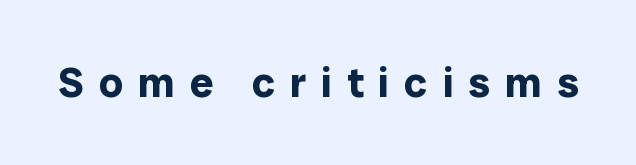
Q: Is the text bold? A: Yes.
Q: Is the text italic (slanted)? A: No, it is upright.
Q: Is the typeface a serif or a sans-serif typeface? A: Sans-serif.
Q: Is the text underlined? A: No.
Q: Is the spacing between letters normal or unusually wide? A: Unusually wide.
Q: Width (condensed, normal, or wide)? A: Normal.
Q: Stroke contrast? A: Low.
Q: x-height? A: Medium.
Q: Monospaced? A: No.
